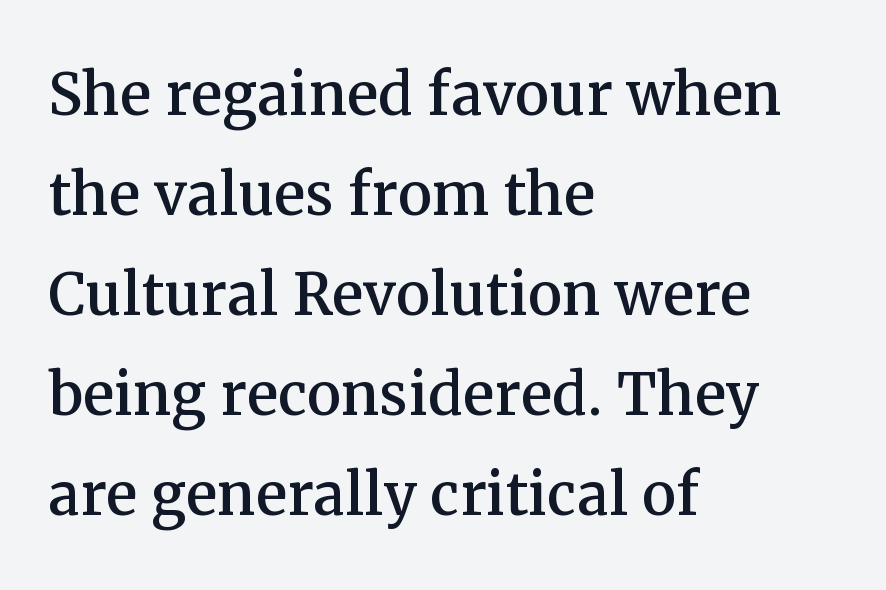
The image shows 77 px serif type, upright; set left-aligned, normal line spacing (1.3x), normal letter spacing, not underlined; medium stroke contrast and a medium x-height.
